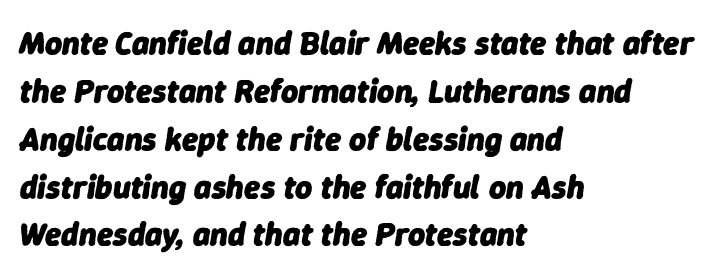
{"italic": "yes", "lean": "right", "slant_degrees": 9, "bold": "yes", "weight": "heavy", "width": "normal", "stroke_contrast": "low", "x_height": "medium", "monospaced": "no", "underline": "no", "align": "left", "line_spacing": "normal", "line_spacing_ratio": 1.45, "letter_spacing": "normal", "letter_spacing_em": 0.0, "glyph_px": 33}
